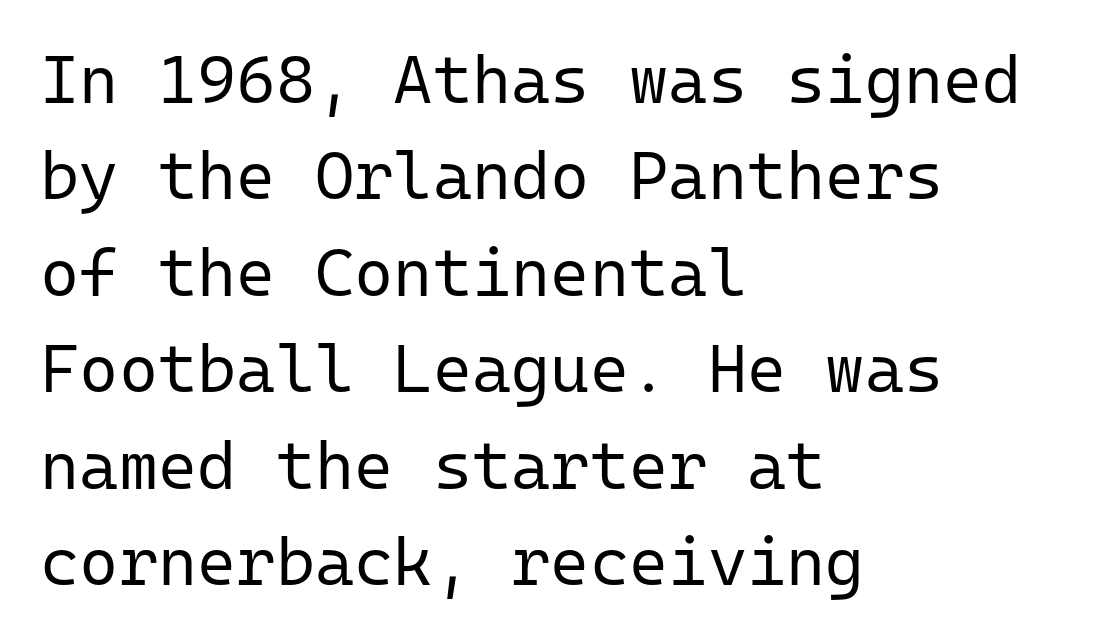
{"serif": "no", "italic": "no", "bold": "no", "weight": "regular", "width": "normal", "stroke_contrast": "low", "x_height": "medium", "monospaced": "yes", "underline": "no", "align": "left", "line_spacing": "normal", "line_spacing_ratio": 1.44, "letter_spacing": "normal", "letter_spacing_em": 0.0, "glyph_px": 67}
